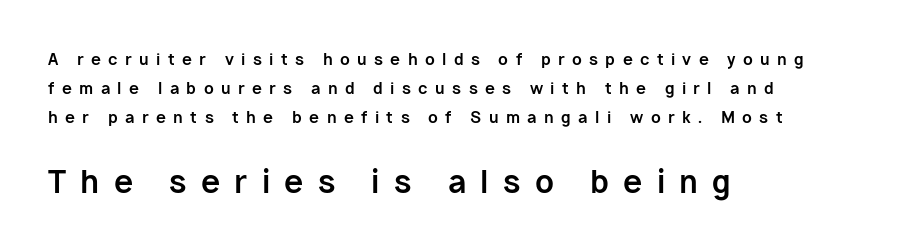
{"serif": "no", "italic": "no", "bold": "yes", "weight": "bold", "width": "normal", "stroke_contrast": "low", "x_height": "medium", "monospaced": "no", "underline": "no", "align": "left", "line_spacing_ratio": 1.81, "letter_spacing": "wide", "letter_spacing_em": 0.46, "larger_block": "second", "size_ratio": 1.94, "glyph_px": 31}
